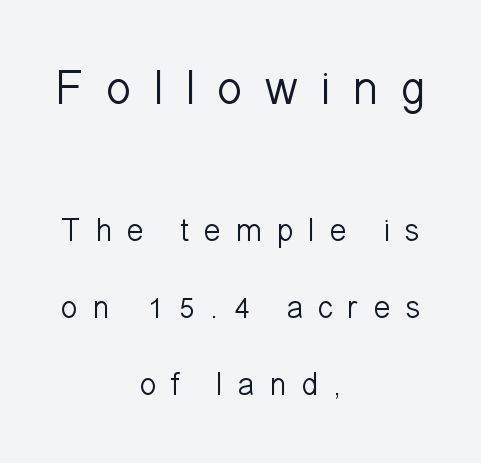
The image shows 48 px light sans-serif type, upright; set centered, loose line spacing (2.41x), unusually wide letter spacing (+0.44 em), not underlined; the first (top) block is 1.5x larger; low stroke contrast and a medium x-height.
